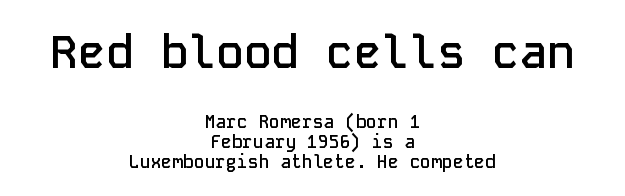
{"serif": "no", "italic": "no", "bold": "semi", "weight": "semibold", "width": "normal", "stroke_contrast": "low", "x_height": "medium", "monospaced": "yes", "underline": "no", "align": "center", "line_spacing": "tight", "line_spacing_ratio": 1.11, "letter_spacing": "normal", "letter_spacing_em": 0.0, "larger_block": "first", "size_ratio": 2.56, "glyph_px": 46}
